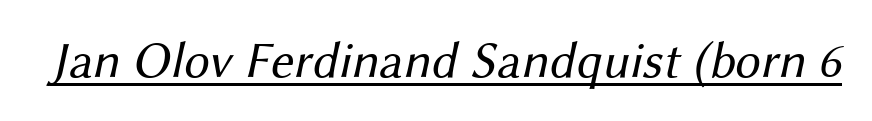
Descenders here cross a horizontal rule under the line. The designer went with a sans here, leaving each stem footless. In terms of letterspacing, this is plain default setting. This reads as an unemphasized weight, regular at the heaviest.
